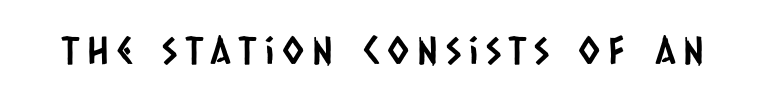
The image shows 38 px condensed sans-serif type; set unusually wide letter spacing (+0.23 em), not underlined; low stroke contrast and a large x-height.
